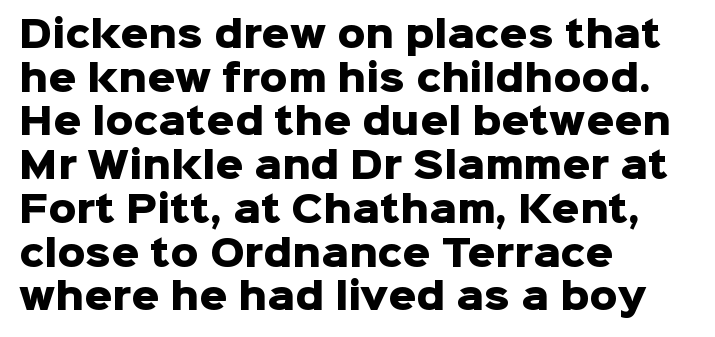
{"serif": "no", "italic": "no", "bold": "yes", "weight": "heavy", "width": "normal", "stroke_contrast": "low", "x_height": "medium", "monospaced": "no", "underline": "no", "align": "left", "line_spacing": "normal", "line_spacing_ratio": 1.25, "letter_spacing": "normal", "letter_spacing_em": 0.0, "glyph_px": 35}
